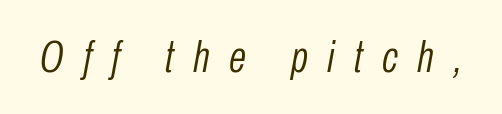
{"italic": "yes", "lean": "right", "slant_degrees": 10, "bold": "no", "weight": "light", "width": "condensed", "stroke_contrast": "low", "x_height": "medium", "monospaced": "no", "underline": "no", "letter_spacing": "wide", "letter_spacing_em": 0.43, "glyph_px": 45}
